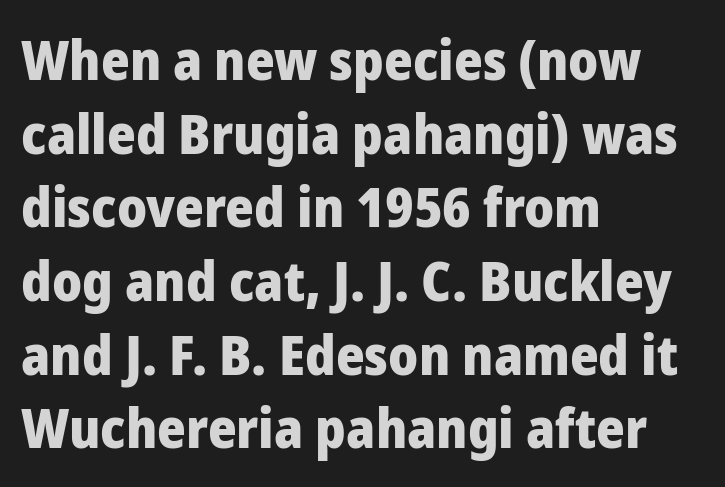
Q: Is the text bold? A: Yes.
Q: Is the text italic (slanted)? A: No, it is upright.
Q: Is the typeface a serif or a sans-serif typeface? A: Sans-serif.
Q: Is the text underlined? A: No.
Q: How is the paragraph aligned? A: Left-aligned.
Q: Is the spacing between letters normal or unusually wide? A: Normal.
Q: Is the spacing between lines tight, normal or loose? A: Normal.
Q: Width (condensed, normal, or wide)? A: Normal.
Q: Stroke contrast? A: Low.
Q: x-height? A: Medium.
Q: Monospaced? A: No.
